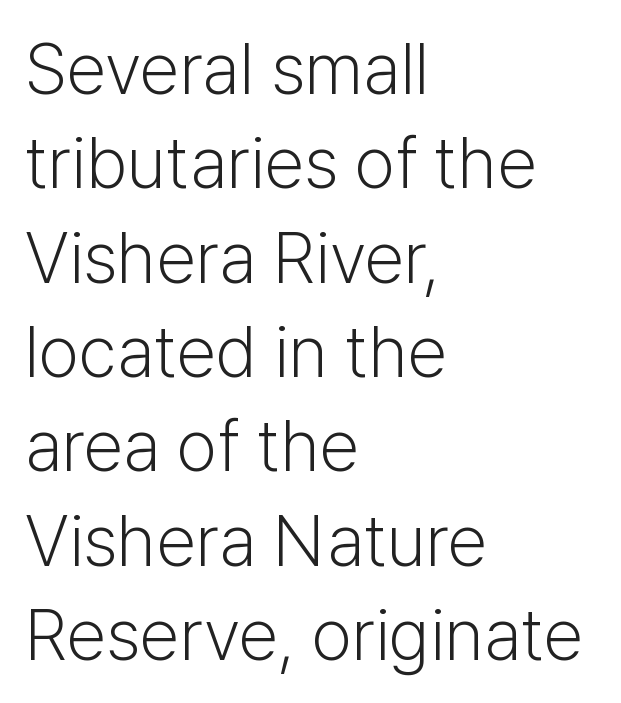
The image shows 72 px light sans-serif type, upright; set left-aligned, normal line spacing (1.31x), normal letter spacing, not underlined; low stroke contrast and a medium x-height.
